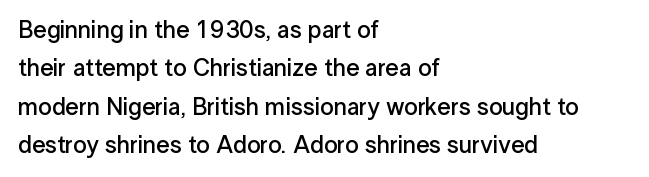
The image shows 24 px text type, upright; set left-aligned, normal line spacing (1.6x), normal letter spacing, not underlined.
